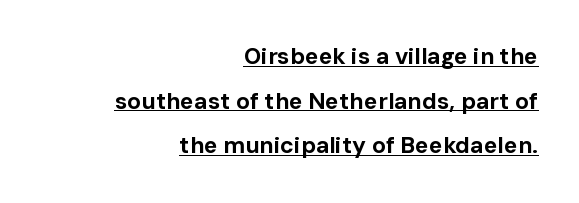
Q: Is the text bold? A: Yes.
Q: Is the text italic (slanted)? A: No, it is upright.
Q: Is the text underlined? A: Yes.
Q: How is the paragraph aligned? A: Right-aligned.
Q: Is the spacing between letters normal or unusually wide? A: Normal.
Q: Is the spacing between lines tight, normal or loose? A: Loose.
